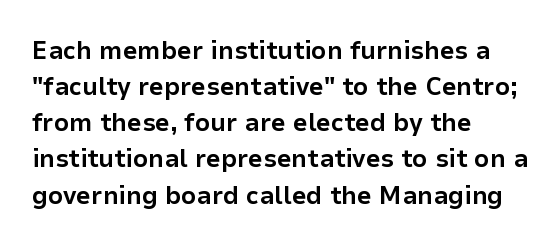
Clear beneath every line of the passage. The typography opts for an upright posture over an oblique one. Evenly set lines give the paragraph a standard silhouette. Standard letterfit; no display-style spreading of the glyphs. The compositor pushed each line to the left boundary.
